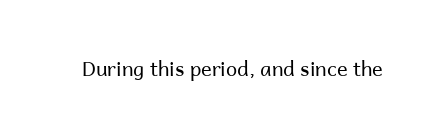
The image shows 20 px text type, upright; set normal letter spacing, not underlined.
